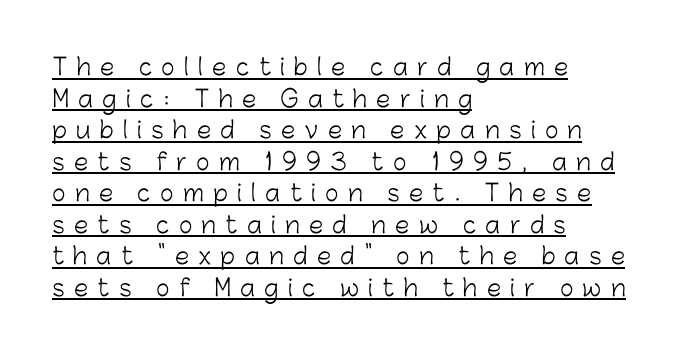
{"italic": "no", "bold": "no", "underline": "yes", "align": "left", "line_spacing": "normal", "line_spacing_ratio": 1.37, "letter_spacing": "wide", "letter_spacing_em": 0.41, "glyph_px": 23}
